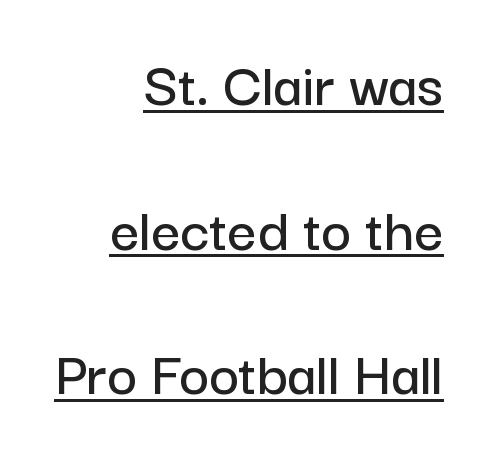
The image shows 64 px sans-serif type, upright; set right-aligned, loose line spacing (2.26x), normal letter spacing, underlined; low stroke contrast and a medium x-height.
